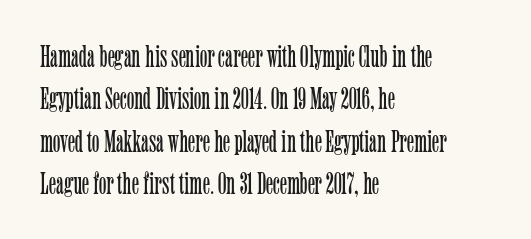
{"serif": "yes", "italic": "no", "bold": "no", "weight": "light", "width": "condensed", "stroke_contrast": "low", "x_height": "medium", "monospaced": "no", "underline": "no", "align": "left", "line_spacing": "normal", "line_spacing_ratio": 1.37, "letter_spacing": "normal", "letter_spacing_em": 0.0, "glyph_px": 31}
